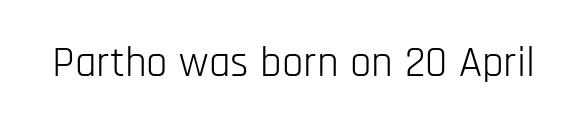
The gap between lines stays unmarked. The letters sit at their default tracking, neither squeezed nor spread. The weight tops out at a normal text grade. Is this a fixed-width face? No — the glyphs have proportional, varying widths. The font's upright variant was chosen for this text.
